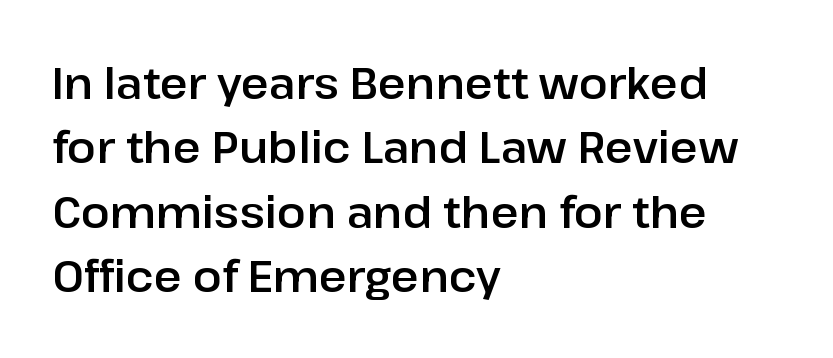
The image shows 43 px sans-serif type, upright; set left-aligned, normal line spacing (1.5x), normal letter spacing, not underlined; low stroke contrast and a medium x-height.
